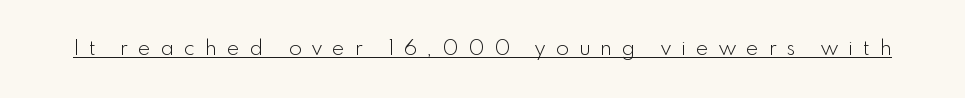
The image shows 21 px text type, upright; set unusually wide letter spacing (+0.49 em), underlined.
